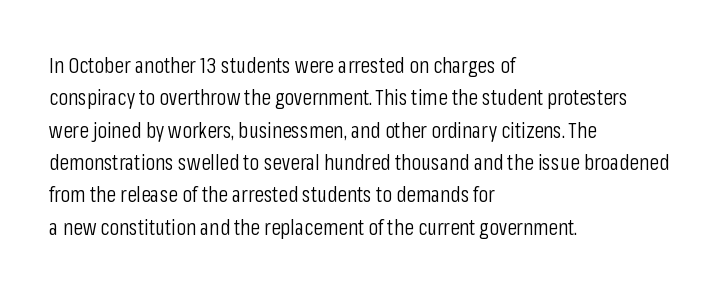
The image shows 22 px text type, upright; set left-aligned, normal line spacing (1.47x), normal letter spacing, not underlined.
